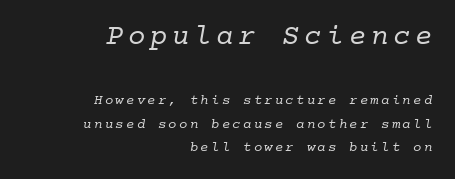
Monospaced: the letters line up in strict vertical columns. The face used here is seriffed, in the tradition of book romans. The passage is arranged like a letterhead date or caption credit — flush right. The weight tops out at a normal text grade.
